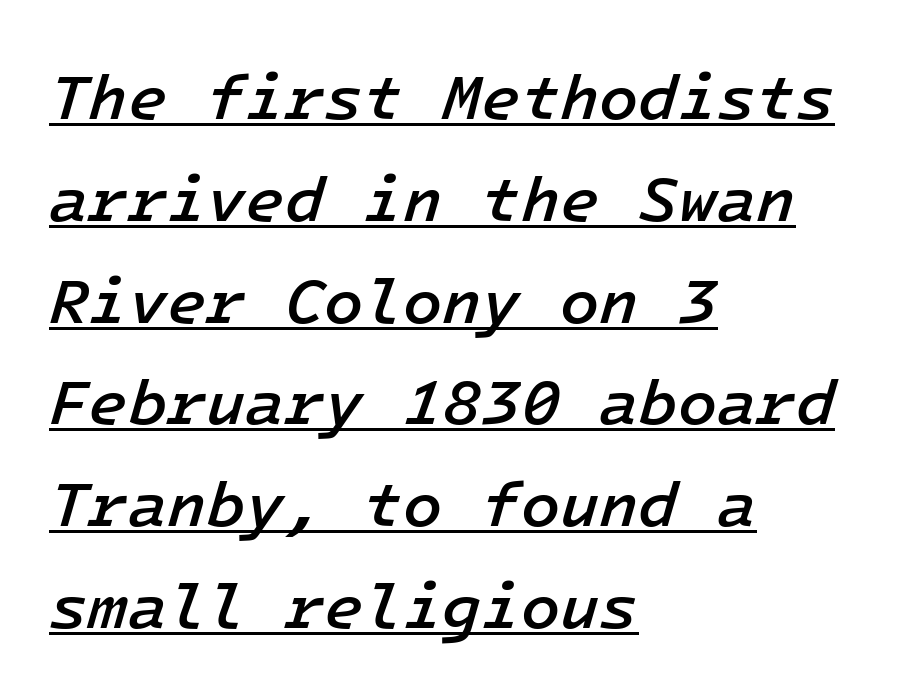
The axis of the letterforms is tilted away from vertical. The rendered words wear a rule along their underside. You could call the tracking neutral — neither tight nor loose. Fixed-width glyphs throughout — classic coding-font behaviour. The glyphs have the mass of a demibold cut, below bold.
